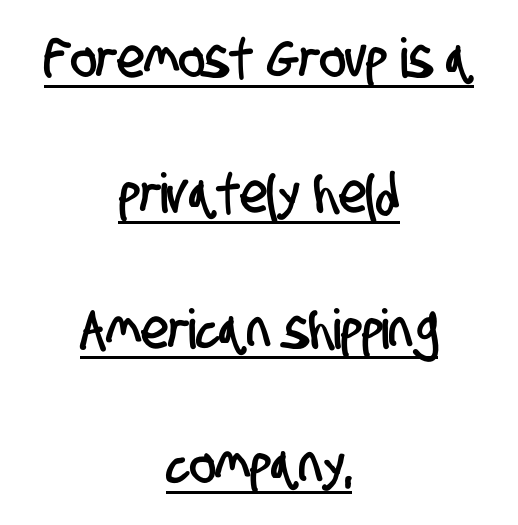
{"serif": "no", "width": "condensed", "stroke_contrast": "low", "x_height": "large", "monospaced": "no", "underline": "yes", "align": "center", "line_spacing": "loose", "line_spacing_ratio": 2.46, "letter_spacing": "normal", "letter_spacing_em": 0.0, "glyph_px": 55}
